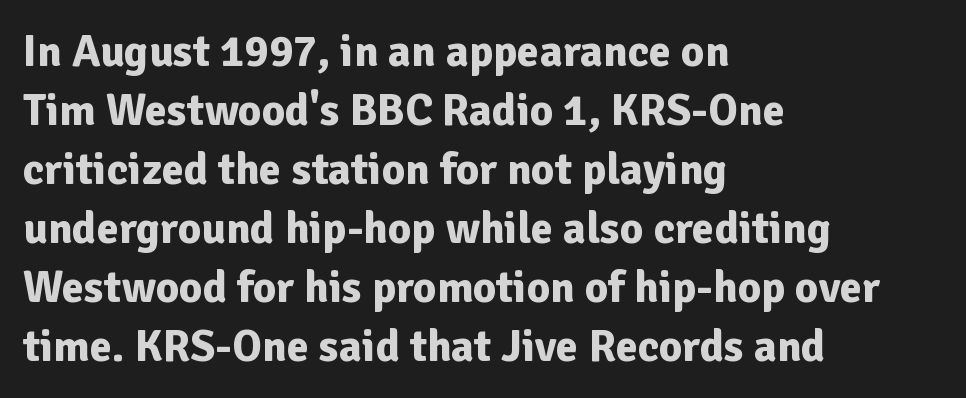
As a designer I'd log this as weight 700, bold. Underline: absent. Upright lettering throughout. Nope, no serifs anywhere on these letters.
